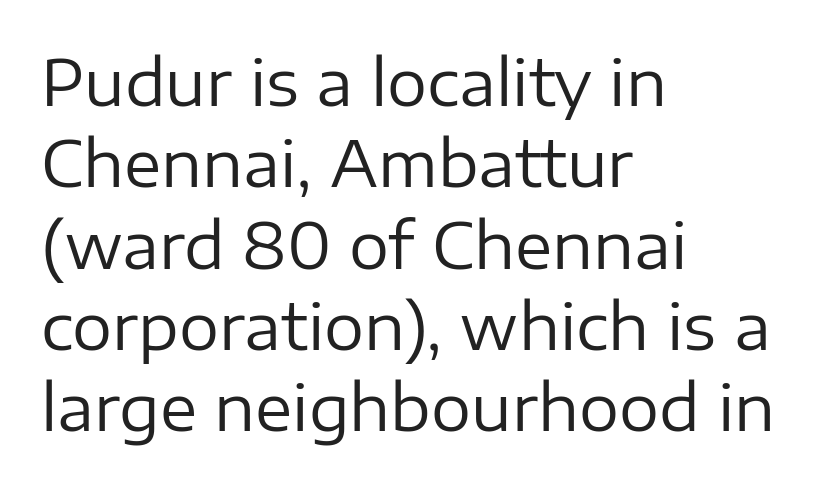
Q: Is the text bold? A: No.
Q: Is the text italic (slanted)? A: No, it is upright.
Q: Is the typeface a serif or a sans-serif typeface? A: Sans-serif.
Q: Is the text underlined? A: No.
Q: How is the paragraph aligned? A: Left-aligned.
Q: Is the spacing between letters normal or unusually wide? A: Normal.
Q: Is the spacing between lines tight, normal or loose? A: Normal.
Q: Width (condensed, normal, or wide)? A: Normal.
Q: Stroke contrast? A: Low.
Q: x-height? A: Medium.
Q: Monospaced? A: No.
